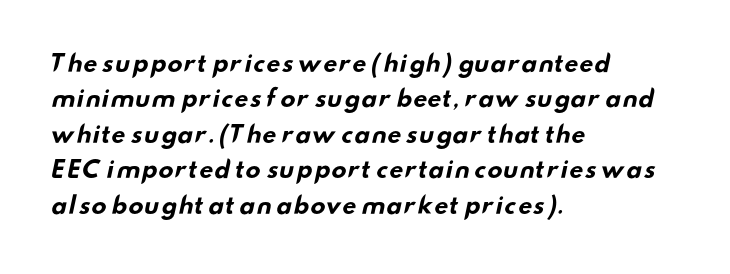
{"bold": "yes", "underline": "no", "align": "left", "line_spacing": "normal", "line_spacing_ratio": 1.54, "letter_spacing": "normal", "letter_spacing_em": 0.0, "glyph_px": 23}
